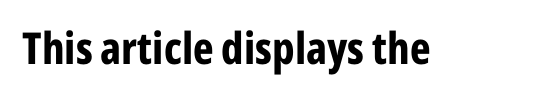
The image shows 44 px bold, condensed sans-serif type, upright; set normal letter spacing, not underlined; low stroke contrast and a medium x-height.
